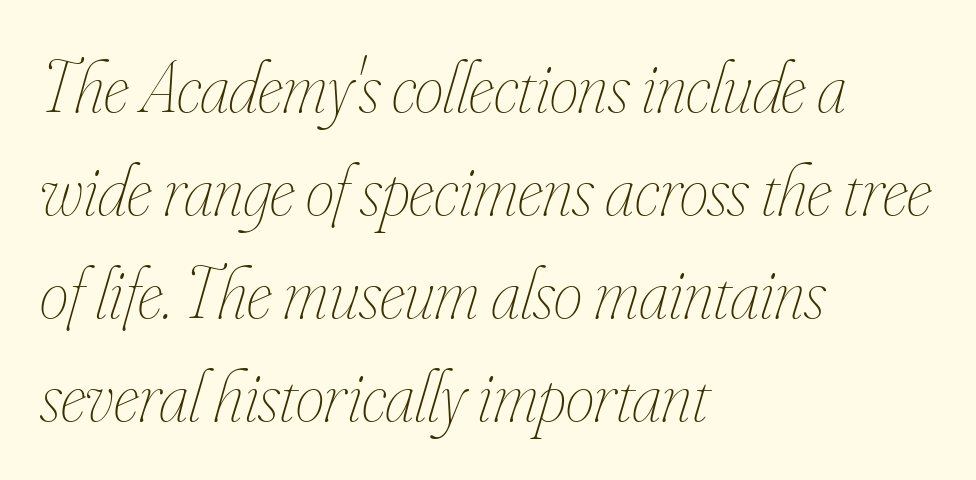
Q: Is the text bold? A: No.
Q: Is the text italic (slanted)? A: Yes, it leans right by about 16 degrees.
Q: Is the text underlined? A: No.
Q: How is the paragraph aligned? A: Left-aligned.
Q: Is the spacing between letters normal or unusually wide? A: Normal.
Q: Is the spacing between lines tight, normal or loose? A: Normal.
Q: Width (condensed, normal, or wide)? A: Condensed.
Q: Stroke contrast? A: Low.
Q: x-height? A: Small.
Q: Monospaced? A: No.
